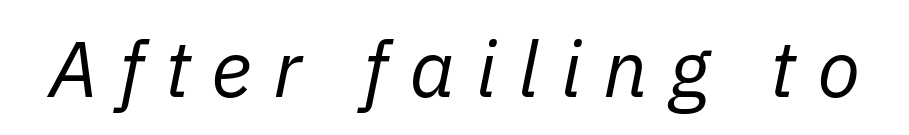
Beneath every word, the page is bare. Observe the wide spacing: letters keep a clear distance from each other. Is this a fixed-width face? No — the glyphs have proportional, varying widths. If you drew a line through each stem, it would be angled. Weight: in the light-to-regular range.
